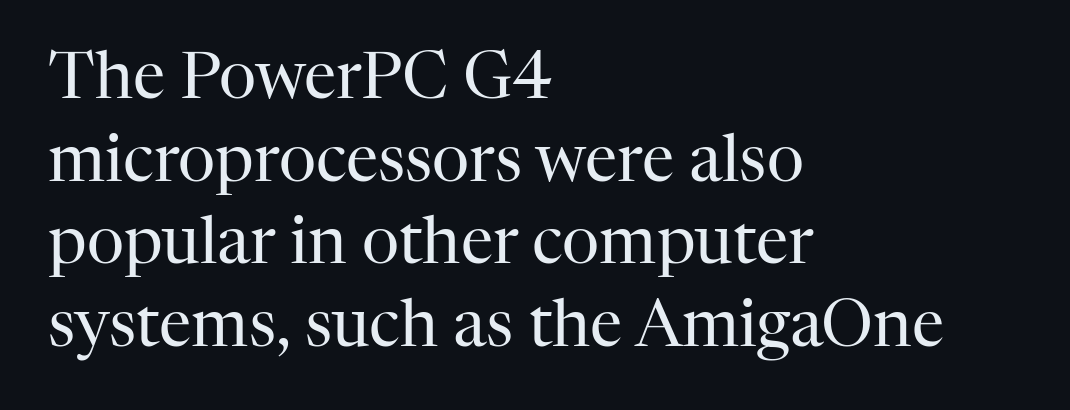
The area under the type is left untouched. Every row of glyphs begins at an identical x-position on the left. When letters stand straight like this, we call the style roman or upright. The face used here is proportionally spaced, like ordinary book or web type. Old-style or modern, the face here clearly has serifs. The font sits on the lighter half of the weight spectrum, regular included.
